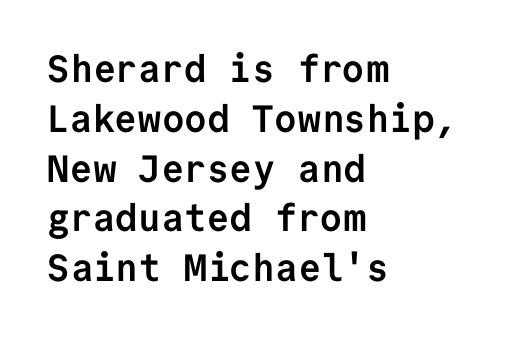
Q: Is the text bold? A: Yes.
Q: Is the text italic (slanted)? A: No, it is upright.
Q: Is the typeface a serif or a sans-serif typeface? A: Sans-serif.
Q: Is the text underlined? A: No.
Q: How is the paragraph aligned? A: Left-aligned.
Q: Is the spacing between letters normal or unusually wide? A: Normal.
Q: Is the spacing between lines tight, normal or loose? A: Normal.
Q: Width (condensed, normal, or wide)? A: Normal.
Q: Stroke contrast? A: Low.
Q: x-height? A: Medium.
Q: Monospaced? A: Yes.
